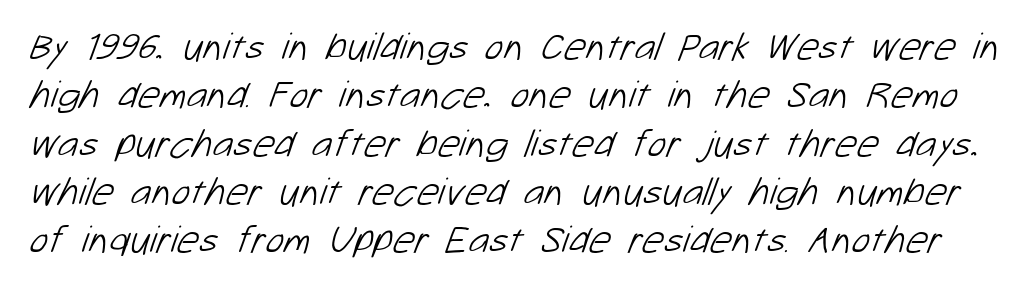
The image shows 39 px light sans-serif type; set line spacing 1.24x, normal letter spacing, not underlined; low stroke contrast and a medium x-height.
